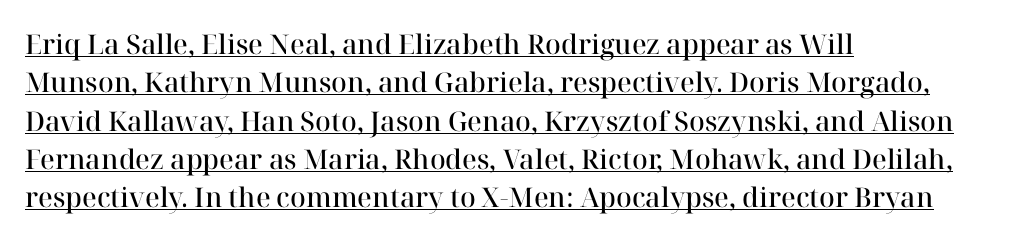
{"italic": "no", "bold": "semi", "underline": "yes", "align": "left", "line_spacing": "normal", "line_spacing_ratio": 1.42, "letter_spacing": "normal", "letter_spacing_em": 0.0, "glyph_px": 27}
